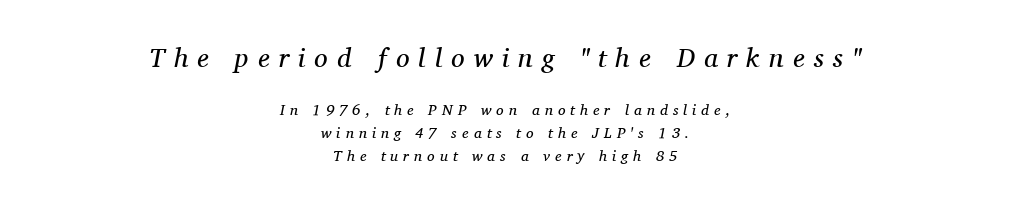
There is plenty of visible air inserted between adjacent glyphs. This block has exactly the height ordinary leading produces. Posture: slanted. You get the large type first, then a drop to smaller type.
